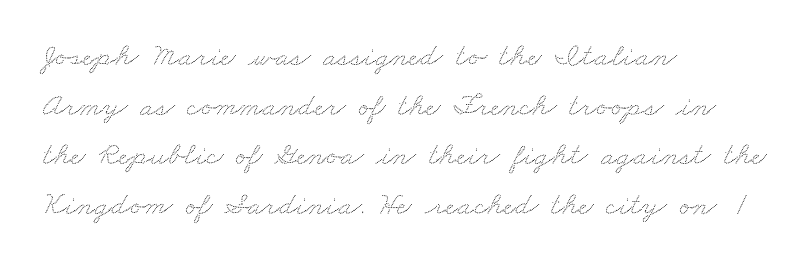
Lines of text with bare space underneath. Spacing between characters is what you'd get straight out of the box. The passage shown stacks its lines at a standard gap. In CSS terms this would be text-align: left. A typesetter would call this proportional, since set widths differ per character.
